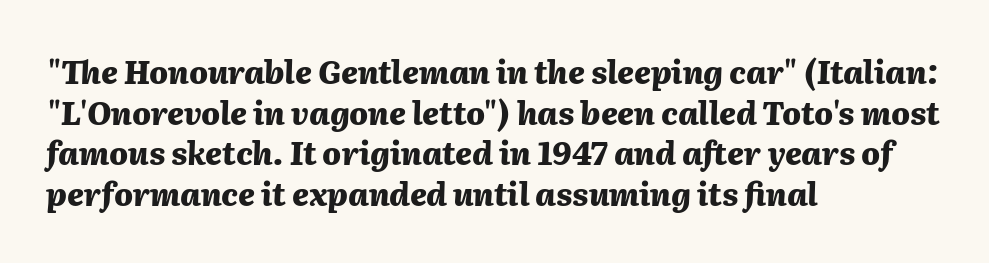
The image shows 31 px heavy type, italic (leaning right); set left-aligned, normal line spacing (1.31x), normal letter spacing, not underlined; medium stroke contrast and a medium x-height.
